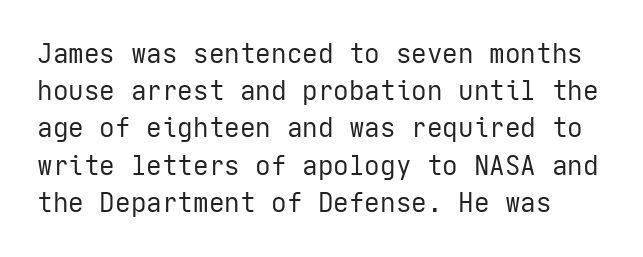
The letters stand straight up with perfectly vertical stems. The baseline area is clear. Characters follow at the spacing the type designer built in. Letters have the restrained weight of plain body copy at most. The line-height multiplier appears to be the usual default.
